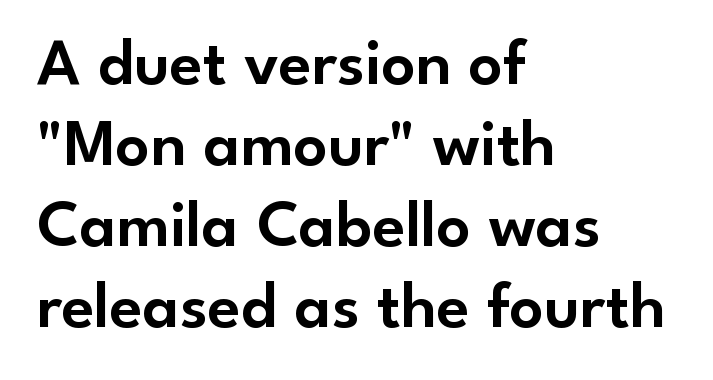
The image shows 67 px sans-serif type, upright; set left-aligned, line spacing 1.21x, normal letter spacing, not underlined; low stroke contrast and a small x-height.
